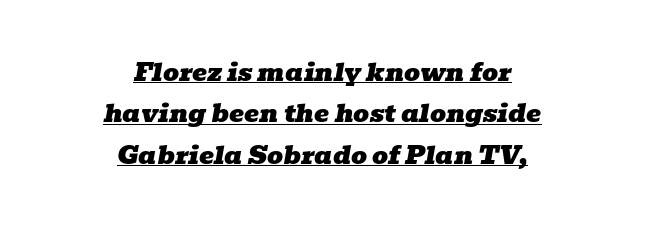
The passage is arranged like a title page — every line centered. Is there much room between lines? A standard amount, neither cramped nor airy. A typesetter would mark this as italic. Nobody touched the tracking dial on this one.
